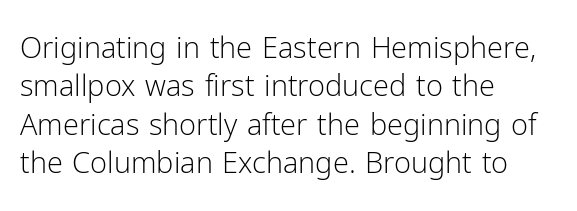
Q: Is the text bold? A: No.
Q: Is the text italic (slanted)? A: No, it is upright.
Q: Is the typeface a serif or a sans-serif typeface? A: Sans-serif.
Q: Is the text underlined? A: No.
Q: How is the paragraph aligned? A: Left-aligned.
Q: Is the spacing between letters normal or unusually wide? A: Normal.
Q: Is the spacing between lines tight, normal or loose? A: Normal.
Q: Width (condensed, normal, or wide)? A: Normal.
Q: Stroke contrast? A: Low.
Q: x-height? A: Medium.
Q: Monospaced? A: No.
